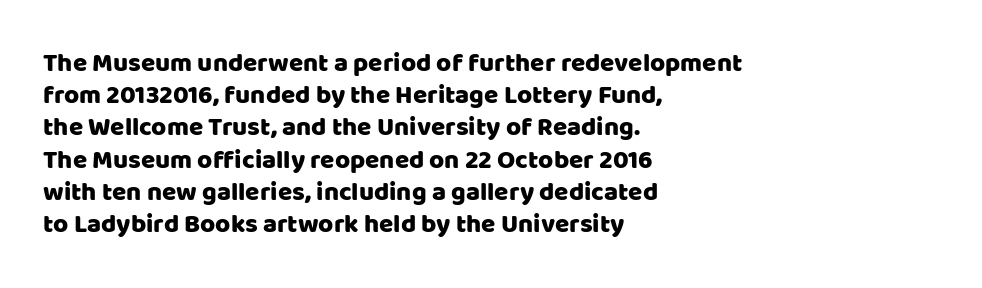
The image shows 26 px text type, upright; set left-aligned, line spacing 1.24x, normal letter spacing, not underlined.
